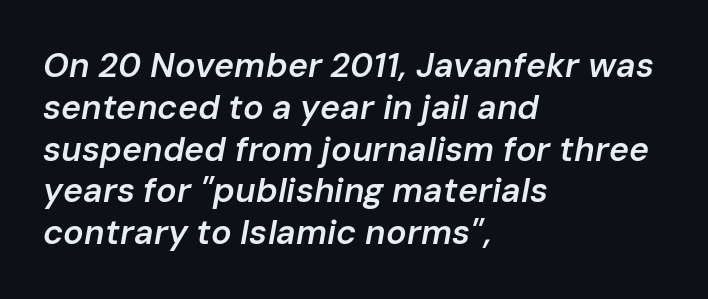
Honestly, there is no underline to notice here at all. A typesetter would call this proportional, since set widths differ per character. Reading down the block, your eye returns to a fixed left position each line. The specimen reads as italic at a glance.
